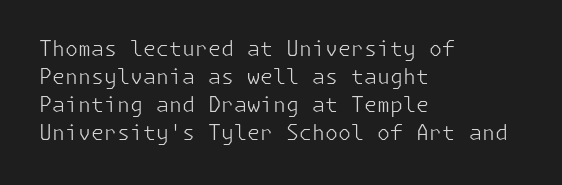
Q: Is the text bold? A: No.
Q: Is the text italic (slanted)? A: No, it is upright.
Q: Is the text underlined? A: No.
Q: How is the paragraph aligned? A: Left-aligned.
Q: Is the spacing between letters normal or unusually wide? A: Normal.
Q: Is the spacing between lines tight, normal or loose? A: Normal.
